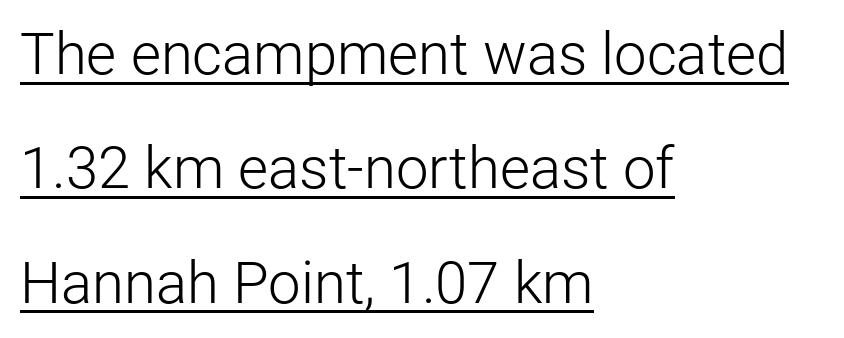
The image shows 58 px light sans-serif type, upright; set left-aligned, loose line spacing (1.97x), normal letter spacing, underlined; low stroke contrast and a medium x-height.
